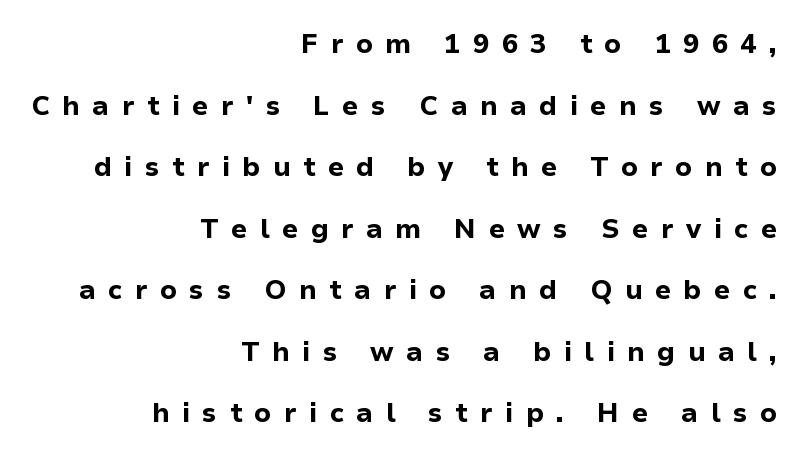
The image shows 27 px bold type, upright; set right-aligned, loose line spacing (2.28x), unusually wide letter spacing (+0.46 em), not underlined.
